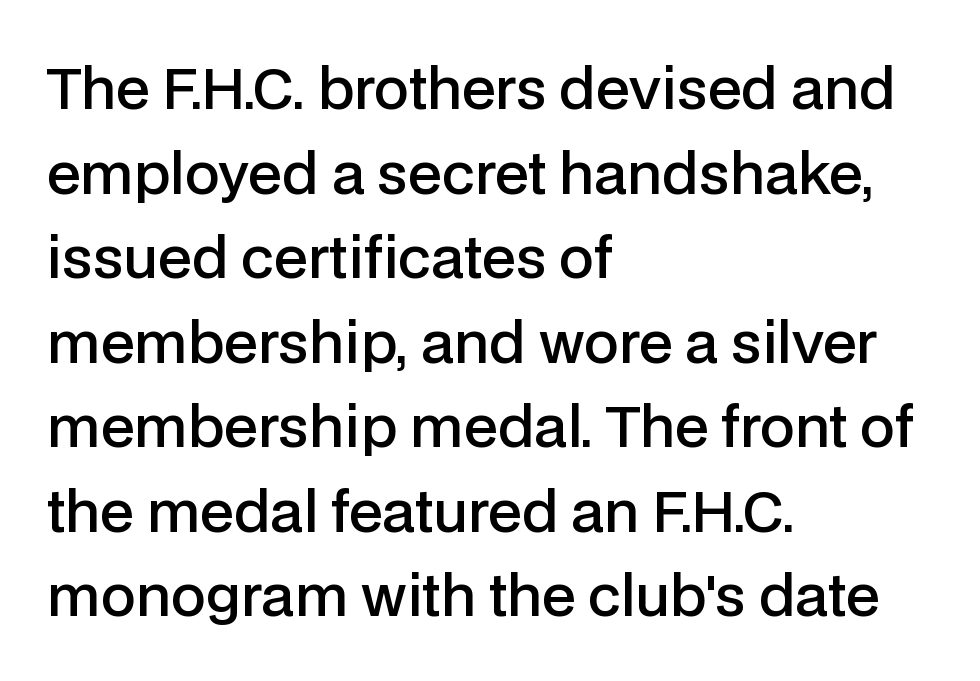
{"serif": "no", "italic": "no", "bold": "semi", "weight": "semibold", "width": "normal", "stroke_contrast": "low", "x_height": "medium", "monospaced": "no", "underline": "no", "align": "left", "line_spacing": "normal", "line_spacing_ratio": 1.51, "letter_spacing": "normal", "letter_spacing_em": 0.0, "glyph_px": 56}
